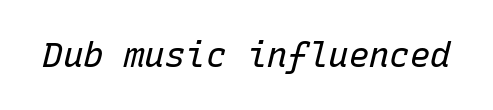
Q: Is the text bold? A: No.
Q: Is the text italic (slanted)? A: Yes, it leans right by about 15 degrees.
Q: Is the text underlined? A: No.
Q: Is the spacing between letters normal or unusually wide? A: Normal.
Q: Width (condensed, normal, or wide)? A: Normal.
Q: Stroke contrast? A: Low.
Q: x-height? A: Medium.
Q: Monospaced? A: Yes.
